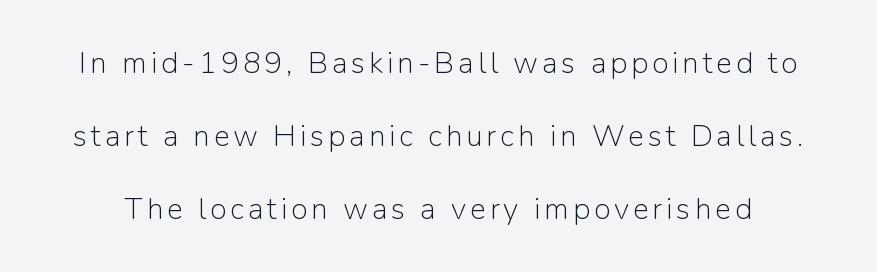
Q: Is the text bold? A: No.
Q: Is the text italic (slanted)? A: No, it is upright.
Q: Is the typeface a serif or a sans-serif typeface? A: Sans-serif.
Q: Is the text underlined? A: No.
Q: Is the spacing between lines tight, normal or loose? A: Loose.
Q: Width (condensed, normal, or wide)? A: Normal.
Q: Stroke contrast? A: Low.
Q: x-height? A: Medium.
Q: Monospaced? A: No.
